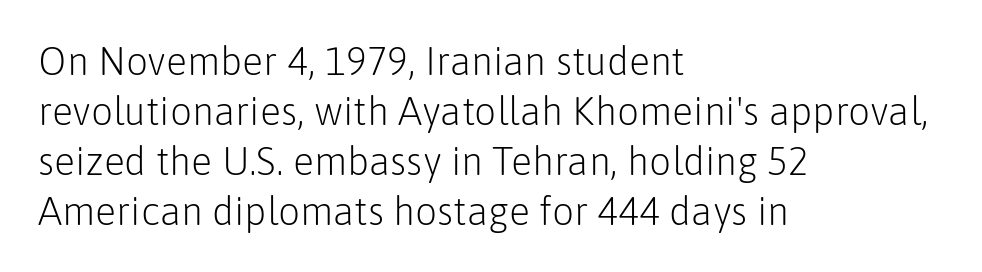
The image shows 39 px light sans-serif type, upright; set left-aligned, normal line spacing (1.28x), normal letter spacing, not underlined; low stroke contrast and a medium x-height.
